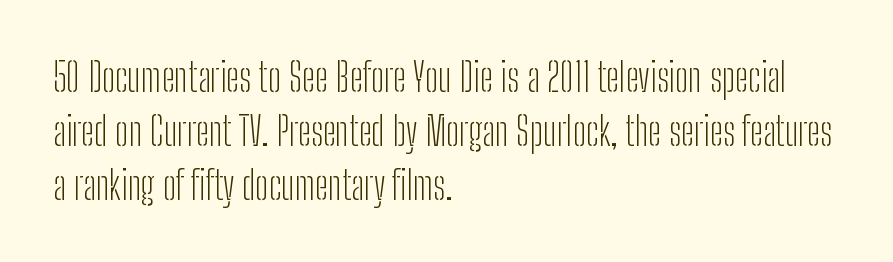
The image shows 39 px light, condensed sans-serif type, upright; set left-aligned, normal line spacing (1.38x), normal letter spacing, not underlined; low stroke contrast and a medium x-height.
